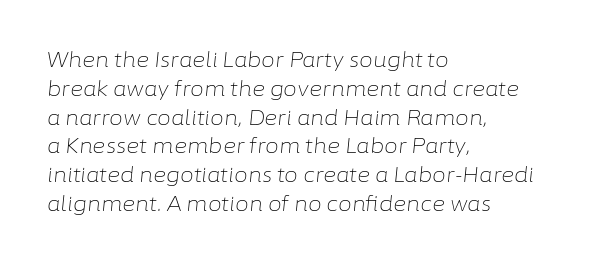
{"italic": "yes", "lean": "right", "slant_degrees": 6, "bold": "no", "underline": "no", "align": "left", "line_spacing": "normal", "line_spacing_ratio": 1.44, "letter_spacing": "normal", "letter_spacing_em": 0.0, "glyph_px": 20}
